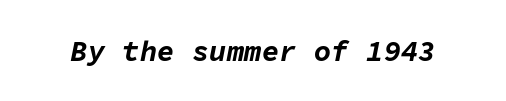
{"italic": "yes", "lean": "right", "slant_degrees": 11, "bold": "yes", "weight": "bold", "width": "normal", "stroke_contrast": "low", "x_height": "medium", "monospaced": "yes", "underline": "no", "letter_spacing": "normal", "letter_spacing_em": 0.0, "glyph_px": 29}
